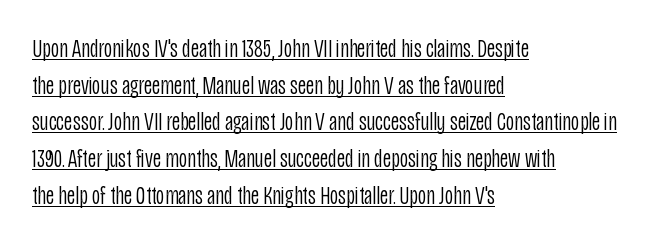
{"italic": "no", "bold": "no", "underline": "yes", "align": "left", "line_spacing": "normal", "line_spacing_ratio": 1.41, "letter_spacing": "normal", "letter_spacing_em": 0.0, "glyph_px": 26}
